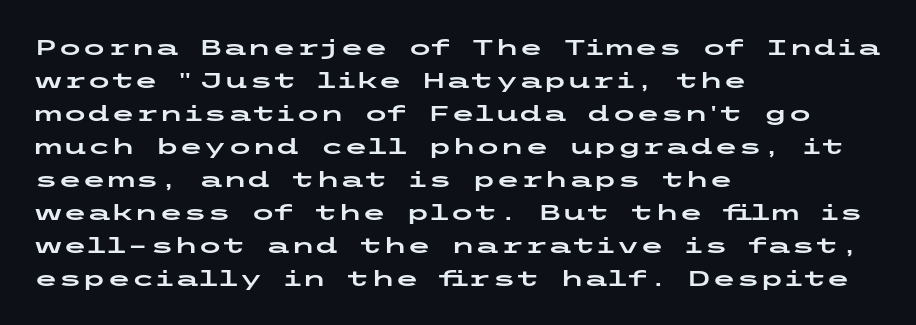
The image shows 22 px text type, upright; set left-aligned, normal line spacing (1.5x), normal letter spacing, not underlined.
